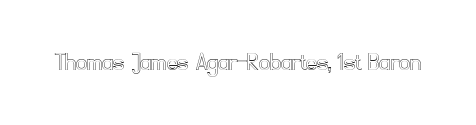
Q: Is the text italic (slanted)? A: No, it is upright.
Q: Is the text underlined? A: No.
Q: Is the spacing between letters normal or unusually wide? A: Normal.
